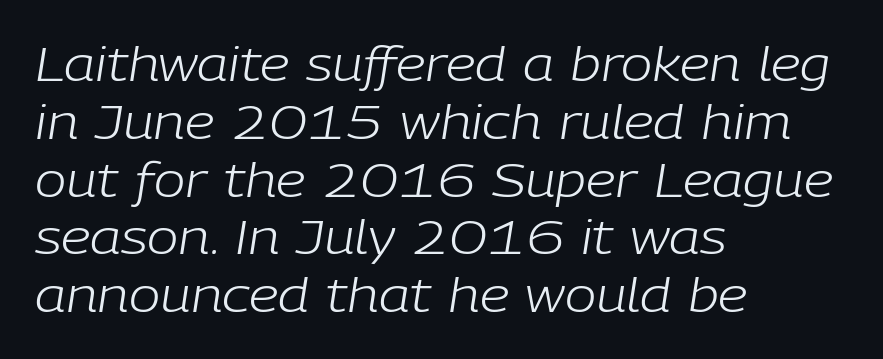
The image shows 47 px light type, italic (leaning right); set left-aligned, line spacing 1.23x, normal letter spacing, not underlined; low stroke contrast and a medium x-height.
